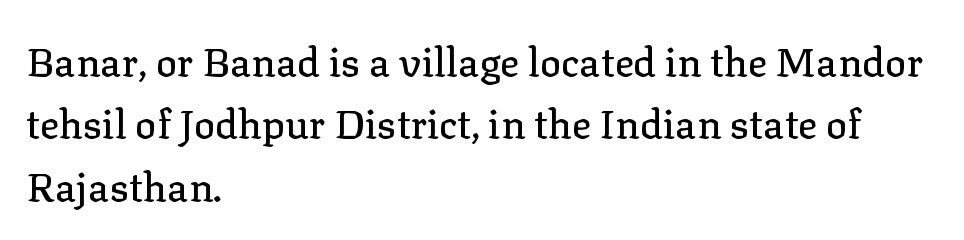
The image shows 40 px serif type, upright; set left-aligned, normal line spacing (1.56x), normal letter spacing, not underlined; low stroke contrast and a medium x-height.
